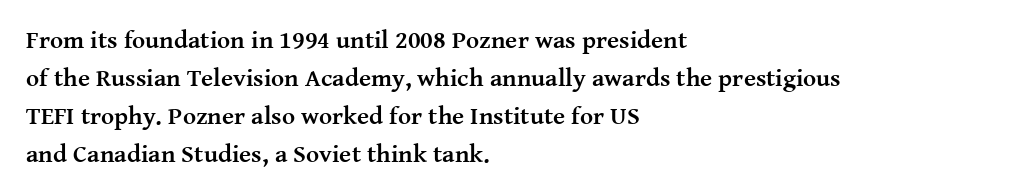
The image shows 25 px bold type, upright; set left-aligned, normal line spacing (1.52x), normal letter spacing, not underlined.
